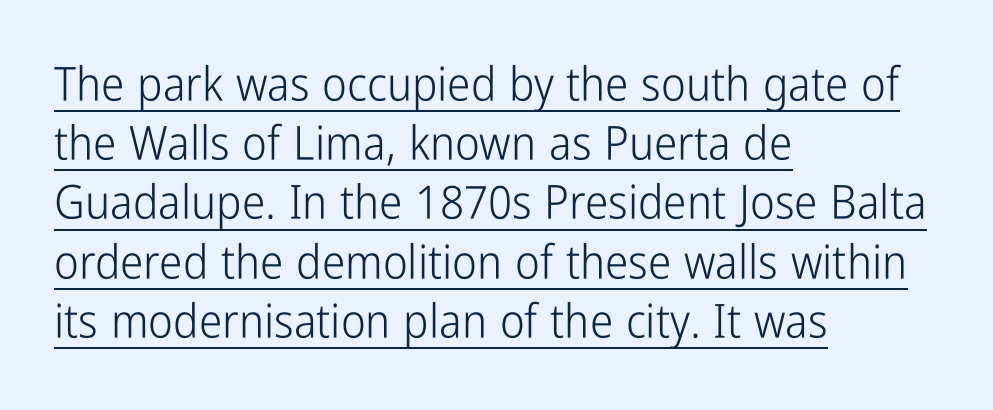
Q: Is the text bold? A: No.
Q: Is the text italic (slanted)? A: No, it is upright.
Q: Is the typeface a serif or a sans-serif typeface? A: Sans-serif.
Q: Is the text underlined? A: Yes.
Q: How is the paragraph aligned? A: Left-aligned.
Q: Is the spacing between letters normal or unusually wide? A: Normal.
Q: Is the spacing between lines tight, normal or loose? A: Normal.
Q: Width (condensed, normal, or wide)? A: Condensed.
Q: Stroke contrast? A: Low.
Q: x-height? A: Medium.
Q: Monospaced? A: No.
